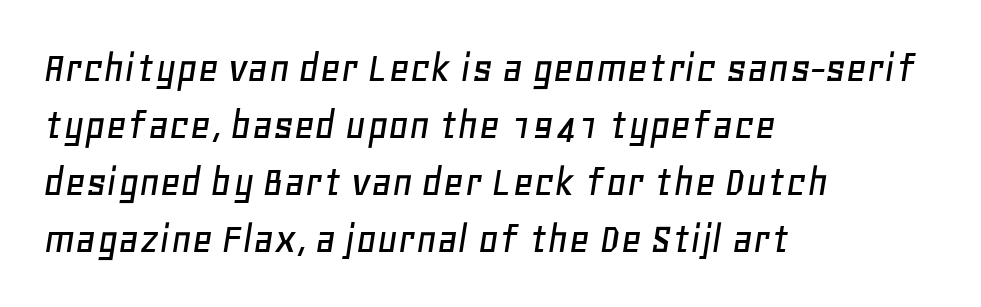
{"italic": "yes", "lean": "right", "slant_degrees": 11, "width": "normal", "stroke_contrast": "low", "x_height": "large", "monospaced": "no", "underline": "no", "align": "left", "line_spacing": "normal", "line_spacing_ratio": 1.27, "letter_spacing": "normal", "letter_spacing_em": 0.0, "glyph_px": 45}
